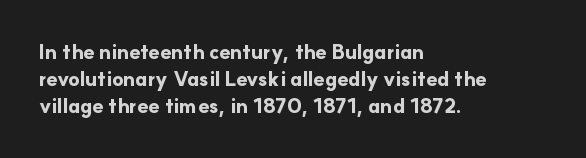
It's the straight-up-and-down kind of type. The letters sit at their default tracking, neither squeezed nor spread. Line starts are locked; line ends wander. This is heavy type, rendered in bold. Baseline-to-baseline distance is the conventional proportion of letter height.
